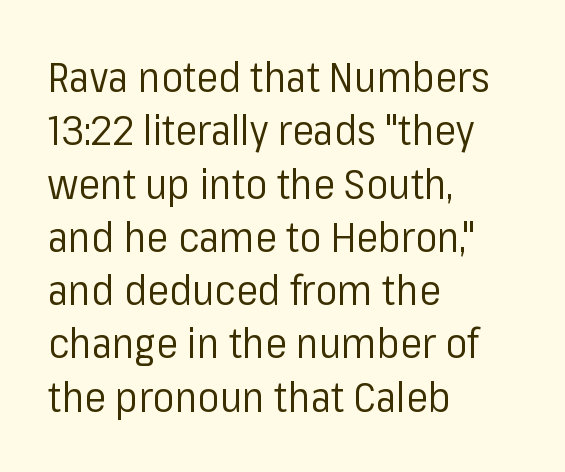
{"serif": "no", "italic": "no", "bold": "no", "weight": "regular", "width": "normal", "stroke_contrast": "low", "x_height": "medium", "monospaced": "no", "underline": "no", "align": "left", "line_spacing": "normal", "line_spacing_ratio": 1.3, "letter_spacing": "normal", "letter_spacing_em": 0.0, "glyph_px": 41}
